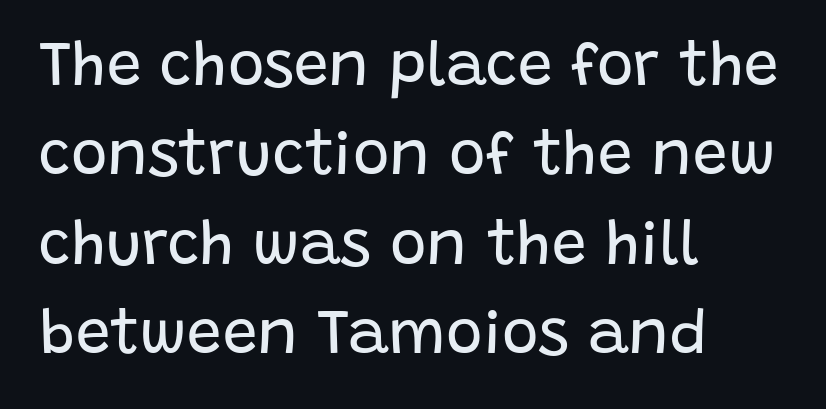
The foot of each line stays bare and open. The face used here is proportionally spaced, like ordinary book or web type. The leading is moderate, giving the passage an even texture. Compared with a typical body face, this is equally light or lighter still. This sample uses a sans-serif face.
